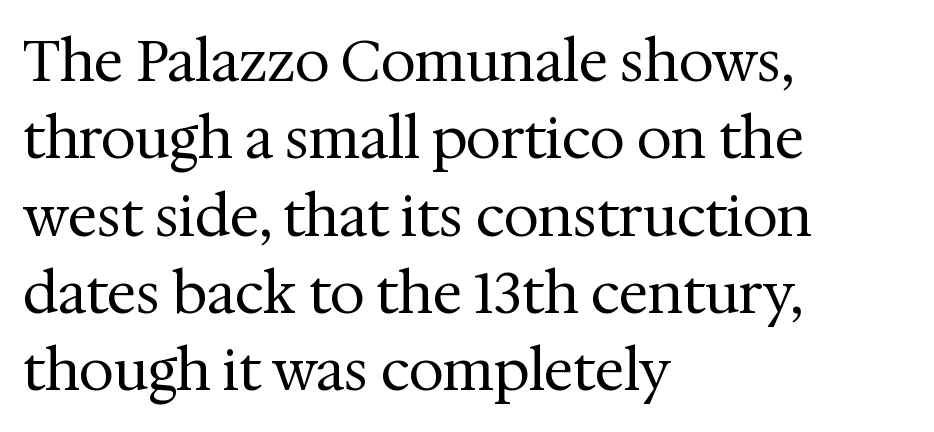
The line texture is even and compact thanks to regular tracking. Think standard paragraph weight, or any step lighter than that. Classification — serif. The lettering holds an erect, upright posture throughout. Does the leading feel generous? No, just average. Words float on clear page, feet unadorned.
